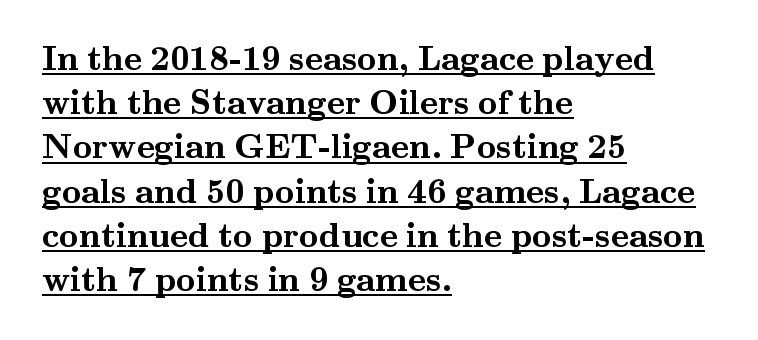
Q: Is the text bold? A: Yes.
Q: Is the text italic (slanted)? A: No, it is upright.
Q: Is the typeface a serif or a sans-serif typeface? A: Serif.
Q: Is the text underlined? A: Yes.
Q: How is the paragraph aligned? A: Left-aligned.
Q: Is the spacing between letters normal or unusually wide? A: Normal.
Q: Is the spacing between lines tight, normal or loose? A: Normal.
Q: Width (condensed, normal, or wide)? A: Wide.
Q: Stroke contrast? A: Medium.
Q: x-height? A: Small.
Q: Monospaced? A: No.
